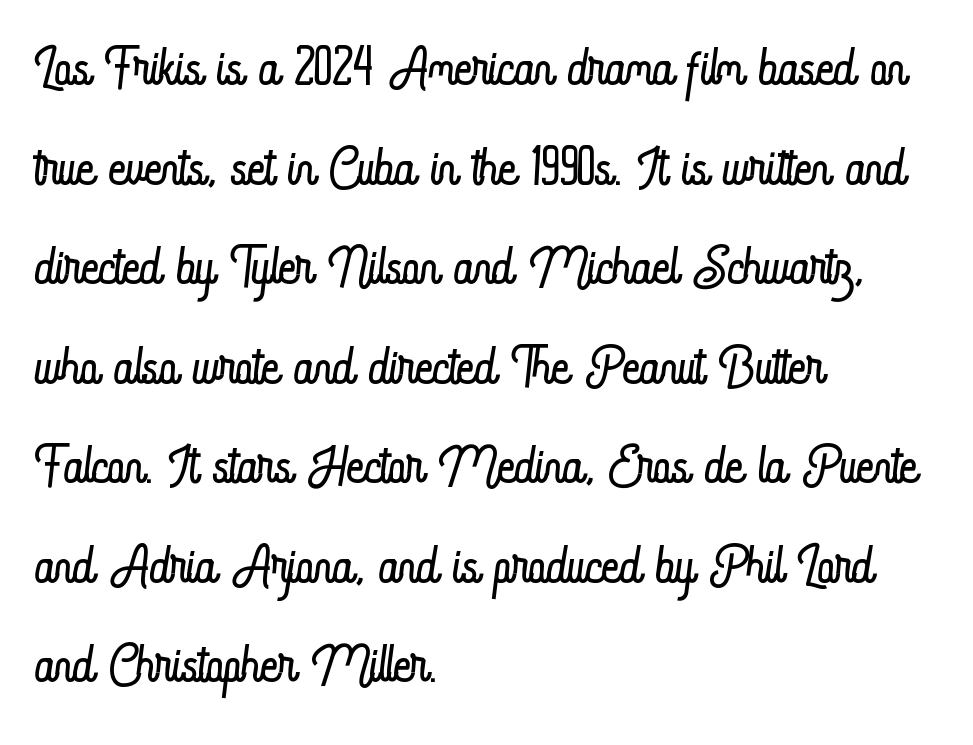
The image shows 76 px light, condensed type; set left-aligned, normal line spacing (1.31x), normal letter spacing, not underlined; low stroke contrast and a small x-height.
